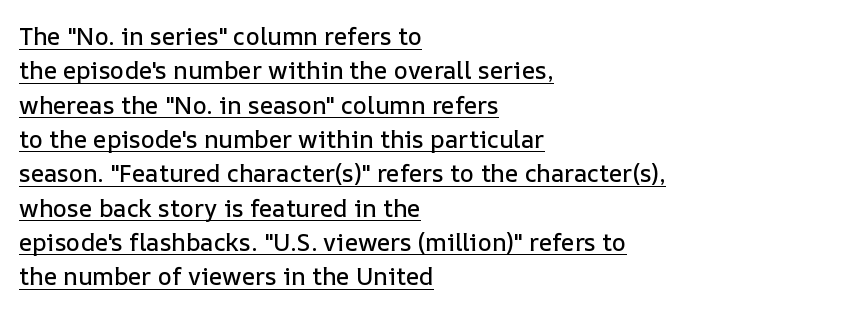
Upright lettering throughout. This rendering leaves character spacing at its baseline value. The vertical gap from one line to the next is medium. The paragraph has a hard left edge and a soft right edge. In designer terms, the underline attribute is active on this setting.
